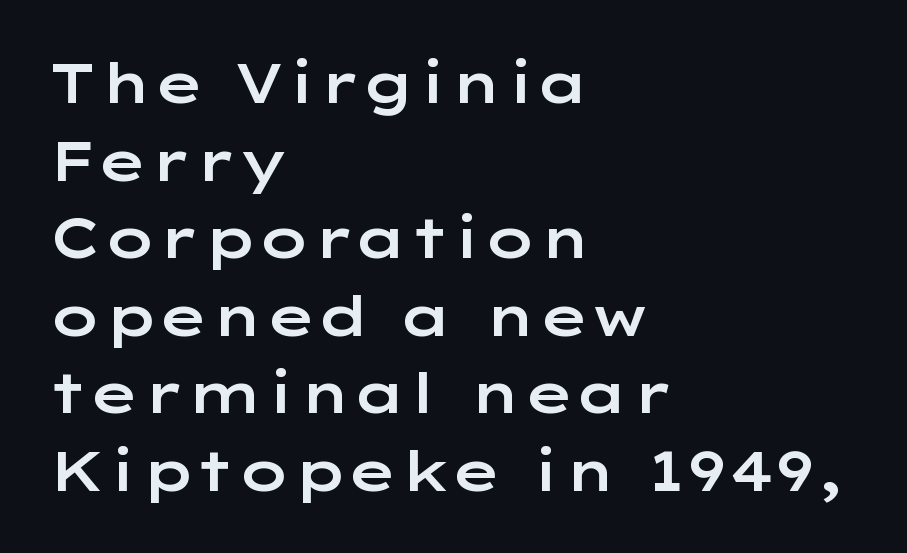
Q: Is the text italic (slanted)? A: No, it is upright.
Q: Is the typeface a serif or a sans-serif typeface? A: Sans-serif.
Q: Is the text underlined? A: No.
Q: How is the paragraph aligned? A: Left-aligned.
Q: Is the spacing between letters normal or unusually wide? A: Normal.
Q: Is the spacing between lines tight, normal or loose? A: Normal.
Q: Width (condensed, normal, or wide)? A: Wide.
Q: Stroke contrast? A: Low.
Q: x-height? A: Medium.
Q: Monospaced? A: No.
